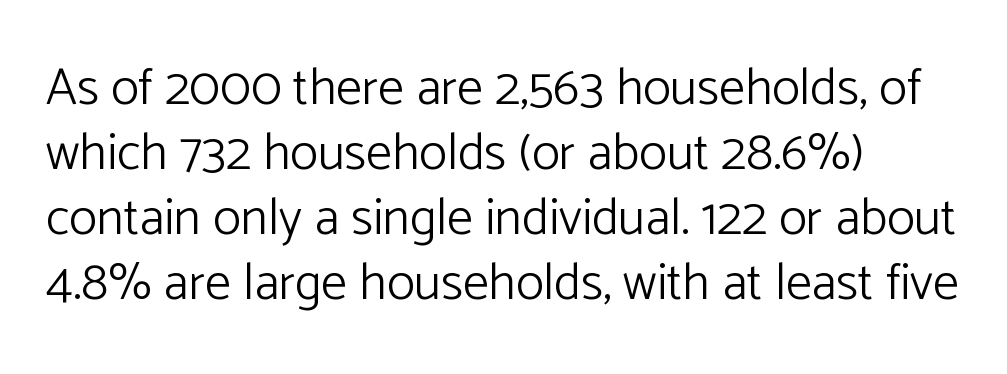
This rendering leaves character spacing at its baseline value. A typesetter would call this proportional, since set widths differ per character. Nobody drew a line under any word here. Vertical strokes here are truly vertical. Does the copy run flush right? No — it runs flush left.
